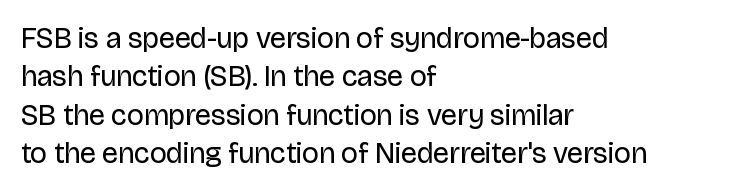
Looks like regular typesetting: each glyph gets only the width it needs. A light-to-regular cut is what we see here. These lines are set flush left with a ragged right edge. Leading: standard.
